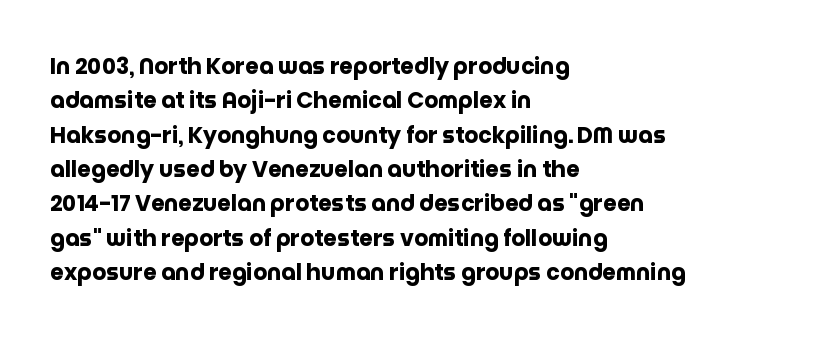
Q: Is the text bold? A: Yes.
Q: Is the text italic (slanted)? A: No, it is upright.
Q: Is the text underlined? A: No.
Q: How is the paragraph aligned? A: Left-aligned.
Q: Is the spacing between letters normal or unusually wide? A: Normal.
Q: Is the spacing between lines tight, normal or loose? A: Normal.
